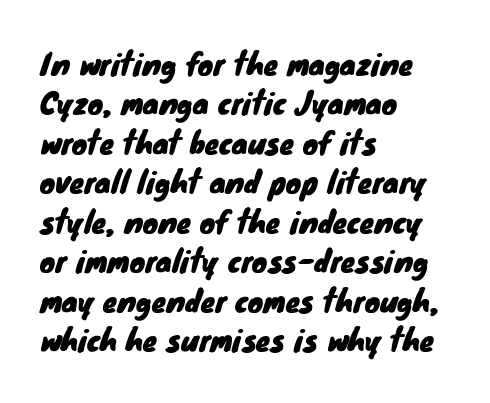
The image shows 29 px sans-serif type; set left-aligned, normal line spacing (1.36x), normal letter spacing, not underlined; low stroke contrast and a small x-height.
